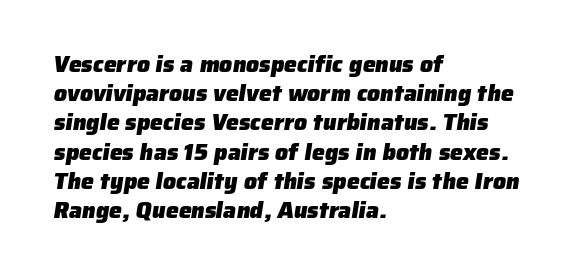
Q: Is the text bold? A: Yes.
Q: Is the text underlined? A: No.
Q: How is the paragraph aligned? A: Left-aligned.
Q: Is the spacing between letters normal or unusually wide? A: Normal.
Q: Is the spacing between lines tight, normal or loose? A: Normal.
